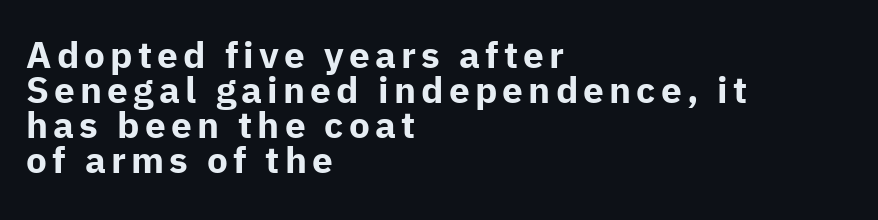
Q: Is the text bold? A: Yes.
Q: Is the text italic (slanted)? A: No, it is upright.
Q: Is the typeface a serif or a sans-serif typeface? A: Sans-serif.
Q: Is the text underlined? A: No.
Q: How is the paragraph aligned? A: Left-aligned.
Q: Is the spacing between lines tight, normal or loose? A: Tight.
Q: Width (condensed, normal, or wide)? A: Normal.
Q: Stroke contrast? A: Low.
Q: x-height? A: Medium.
Q: Monospaced? A: No.
